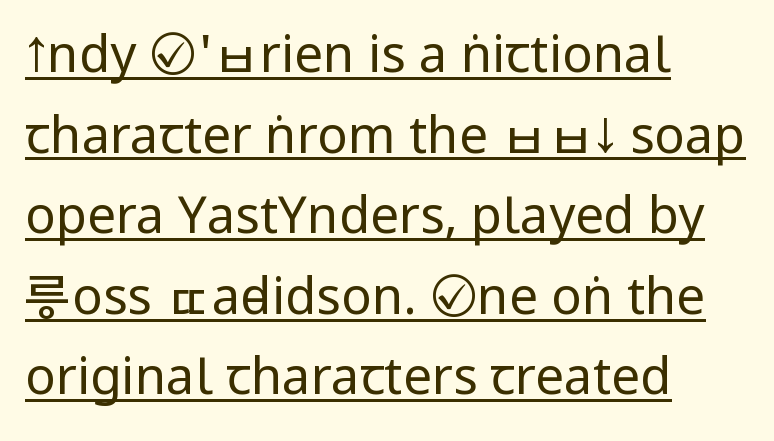
Here the designer chose a conventional face with non-uniform glyph widths. Honestly, the letter spacing is just normal — you wouldn't notice it. What's the leading like? Ordinary, nothing unusual. Does the copy run flush right? No — it runs flush left. Unlike italic type, these characters show no tilt at all. The strokes carry an ordinary text weight at most.
